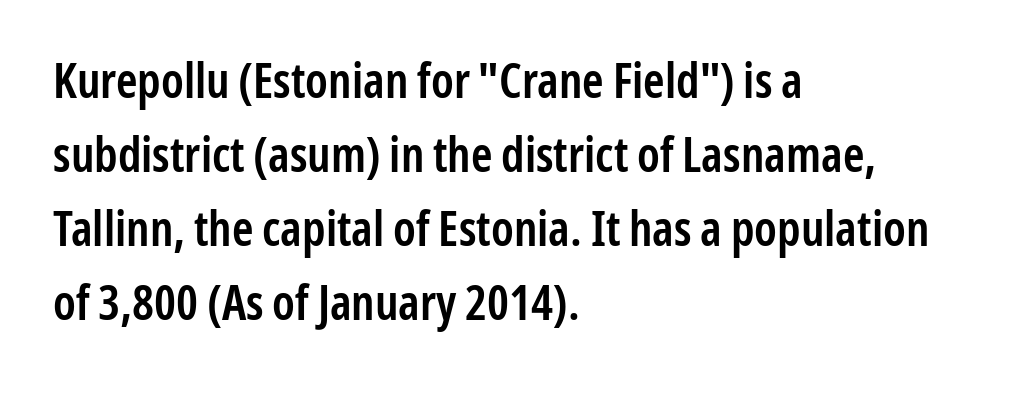
Q: Is the text bold? A: Semi-bold.
Q: Is the text italic (slanted)? A: No, it is upright.
Q: Is the typeface a serif or a sans-serif typeface? A: Sans-serif.
Q: Is the text underlined? A: No.
Q: How is the paragraph aligned? A: Left-aligned.
Q: Is the spacing between letters normal or unusually wide? A: Normal.
Q: Is the spacing between lines tight, normal or loose? A: Normal.
Q: Width (condensed, normal, or wide)? A: Condensed.
Q: Stroke contrast? A: Low.
Q: x-height? A: Medium.
Q: Monospaced? A: No.
